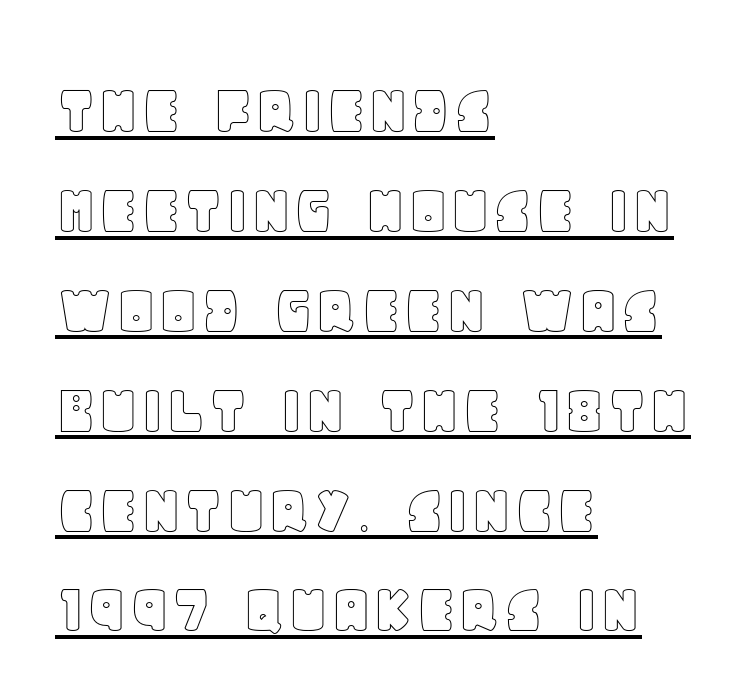
The image shows 74 px text type, upright; set left-aligned, normal line spacing (1.35x), normal letter spacing, underlined; a large x-height.
